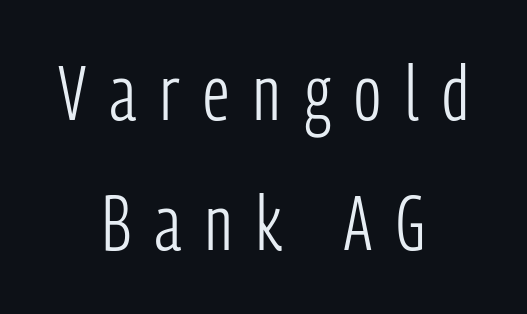
The image shows 77 px light, condensed sans-serif type, upright; set centered, normal line spacing (1.69x), unusually wide letter spacing (+0.31 em), not underlined; low stroke contrast and a medium x-height.
